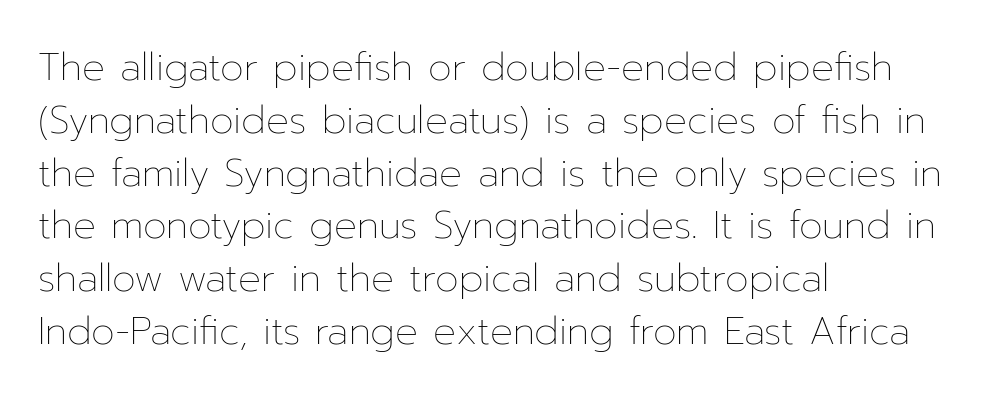
Default kerning and tracking; the words read as compact shapes. The face used here is proportionally spaced, like ordinary book or web type. Each line starts at the same left margin while the right side varies. Whoever set this chose a conventional vertical rhythm. The zone under the glyphs is completely vacant. A light-to-regular cut is what we see here.
